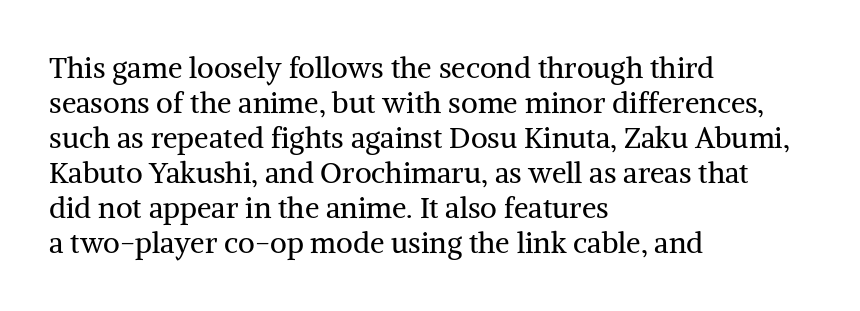
The image shows 29 px regular-weight serif type, upright; set left-aligned, line spacing 1.21x, normal letter spacing, not underlined; medium stroke contrast and a medium x-height.
